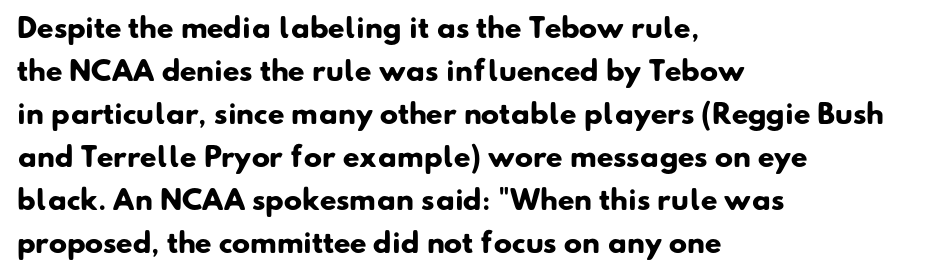
Q: Is the text bold? A: Yes.
Q: Is the text underlined? A: No.
Q: How is the paragraph aligned? A: Left-aligned.
Q: Is the spacing between letters normal or unusually wide? A: Normal.
Q: Is the spacing between lines tight, normal or loose? A: Normal.
